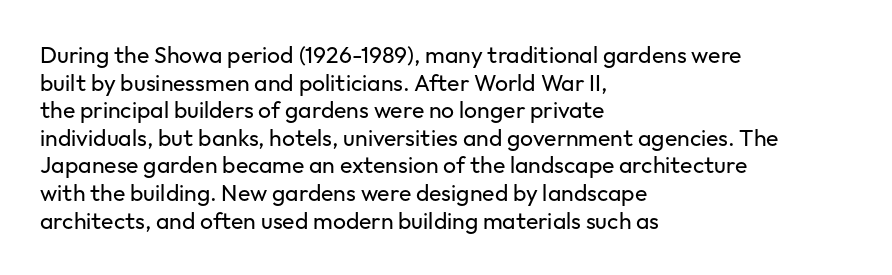
{"italic": "no", "bold": "no", "underline": "no", "align": "left", "line_spacing_ratio": 1.2, "letter_spacing": "normal", "letter_spacing_em": 0.0, "glyph_px": 23}
